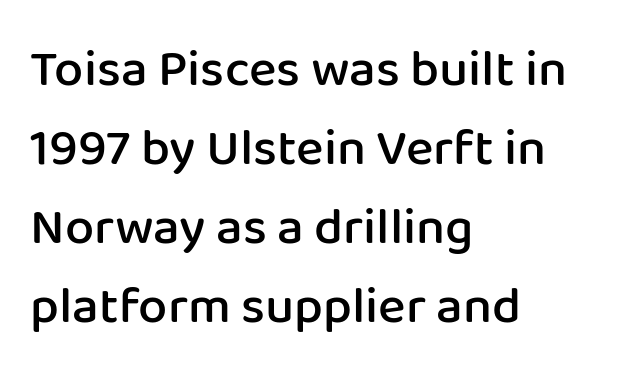
Q: Is the text bold? A: Semi-bold.
Q: Is the text italic (slanted)? A: No, it is upright.
Q: Is the typeface a serif or a sans-serif typeface? A: Sans-serif.
Q: Is the text underlined? A: No.
Q: How is the paragraph aligned? A: Left-aligned.
Q: Is the spacing between letters normal or unusually wide? A: Normal.
Q: Is the spacing between lines tight, normal or loose? A: Normal.
Q: Width (condensed, normal, or wide)? A: Normal.
Q: Stroke contrast? A: Low.
Q: x-height? A: Medium.
Q: Monospaced? A: No.
